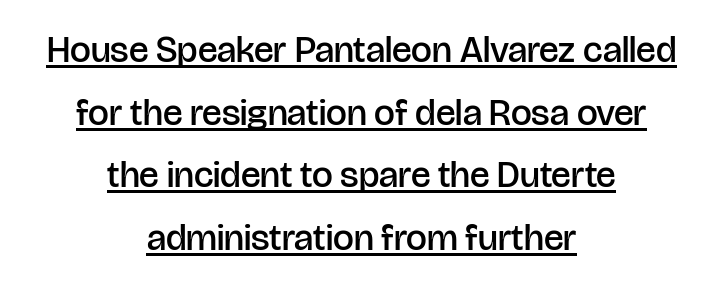
Q: Is the text bold? A: Semi-bold.
Q: Is the text italic (slanted)? A: No, it is upright.
Q: Is the typeface a serif or a sans-serif typeface? A: Sans-serif.
Q: Is the text underlined? A: Yes.
Q: How is the paragraph aligned? A: Centered.
Q: Is the spacing between letters normal or unusually wide? A: Normal.
Q: Is the spacing between lines tight, normal or loose? A: Normal.
Q: Width (condensed, normal, or wide)? A: Normal.
Q: Stroke contrast? A: Low.
Q: x-height? A: Large.
Q: Monospaced? A: No.
